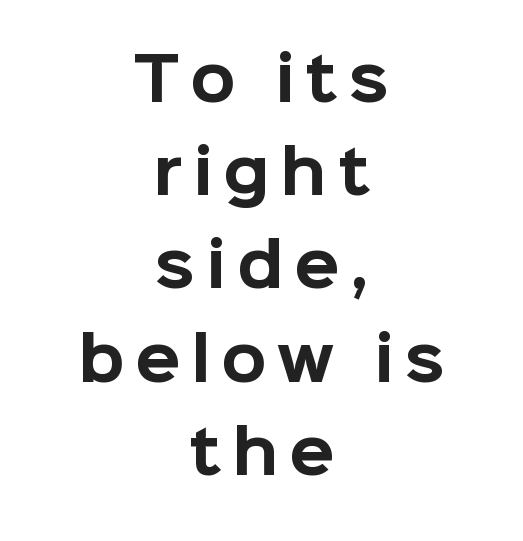
{"serif": "no", "italic": "no", "bold": "yes", "weight": "bold", "width": "normal", "stroke_contrast": "low", "x_height": "medium", "monospaced": "no", "underline": "no", "align": "center", "line_spacing": "normal", "line_spacing_ratio": 1.58, "glyph_px": 59}
